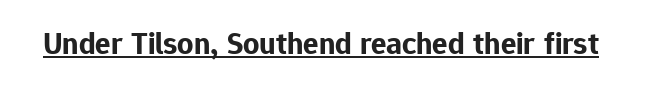
Q: Is the text bold? A: Yes.
Q: Is the text italic (slanted)? A: No, it is upright.
Q: Is the typeface a serif or a sans-serif typeface? A: Sans-serif.
Q: Is the text underlined? A: Yes.
Q: Is the spacing between letters normal or unusually wide? A: Normal.
Q: Width (condensed, normal, or wide)? A: Normal.
Q: Stroke contrast? A: Low.
Q: x-height? A: Medium.
Q: Monospaced? A: No.
